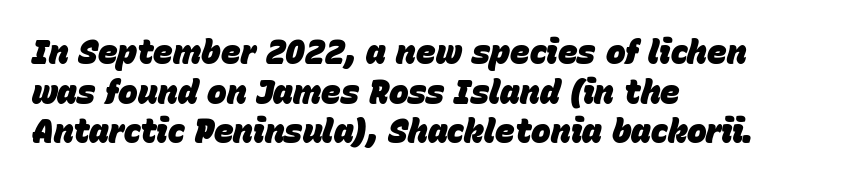
Do the characters align in a grid? No, the font is proportional. The passage is arranged the way most books set body copy — flush left. The string is rendered with underlining switched off. This sample uses an oblique cut, with every glyph tilted off the vertical. Every letter is thick-stroked: bold, no question. Honestly, the letter spacing is just normal — you wouldn't notice it.
